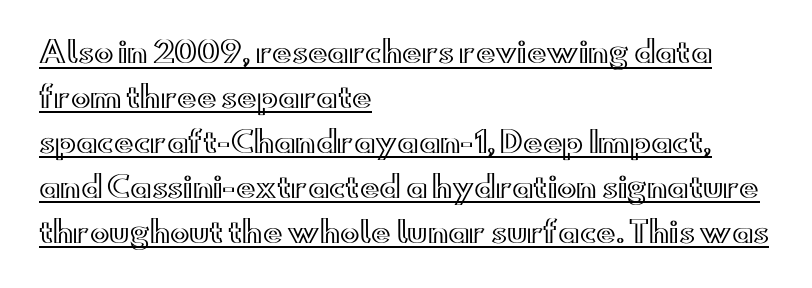
{"italic": "no", "width": "wide", "x_height": "small", "monospaced": "no", "underline": "yes", "align": "left", "line_spacing": "normal", "line_spacing_ratio": 1.55, "letter_spacing": "normal", "letter_spacing_em": 0.0, "glyph_px": 29}
